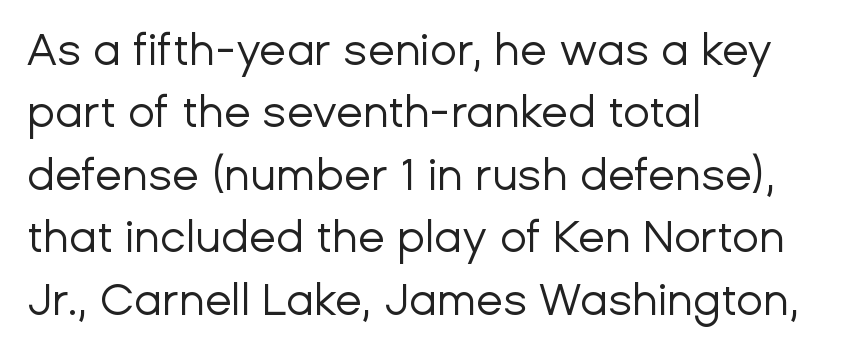
Q: Is the text bold? A: No.
Q: Is the text italic (slanted)? A: No, it is upright.
Q: Is the typeface a serif or a sans-serif typeface? A: Sans-serif.
Q: Is the text underlined? A: No.
Q: How is the paragraph aligned? A: Left-aligned.
Q: Is the spacing between letters normal or unusually wide? A: Normal.
Q: Is the spacing between lines tight, normal or loose? A: Normal.
Q: Width (condensed, normal, or wide)? A: Normal.
Q: Stroke contrast? A: Low.
Q: x-height? A: Medium.
Q: Monospaced? A: No.
